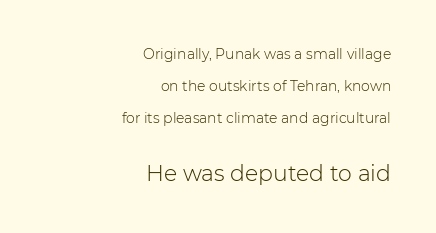
Q: Is the text bold? A: No.
Q: Is the text italic (slanted)? A: No, it is upright.
Q: Is the text underlined? A: No.
Q: How is the paragraph aligned? A: Right-aligned.
Q: Is the spacing between letters normal or unusually wide? A: Normal.
Q: Is the spacing between lines tight, normal or loose? A: Loose.
Q: Which block of text is set in a larger size, the first (top) or the second (bottom)? A: The second (bottom) one.
